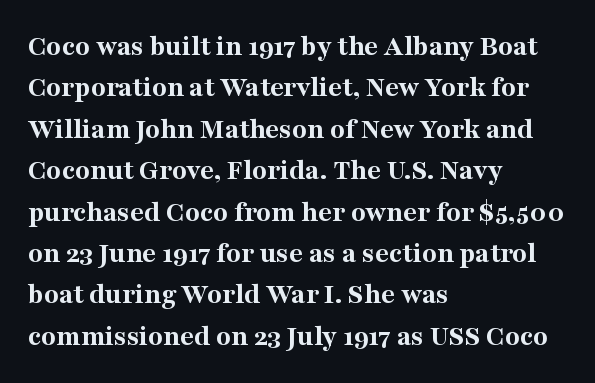
The image shows 30 px bold serif type, upright; set left-aligned, normal line spacing (1.38x), normal letter spacing, not underlined; medium stroke contrast and a medium x-height.
